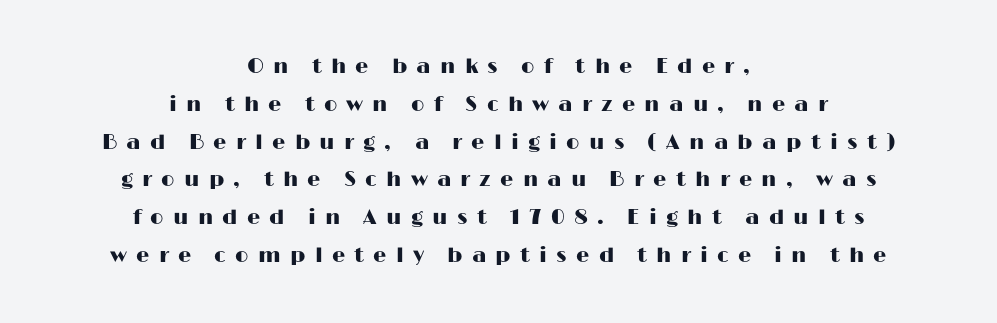
Substantial extra tracking has been applied to these lines. The specimen omits any rule beneath the text block's lines. Does the copy run flush right? No — it is centered line by line. The lettering holds an erect, upright posture throughout.
